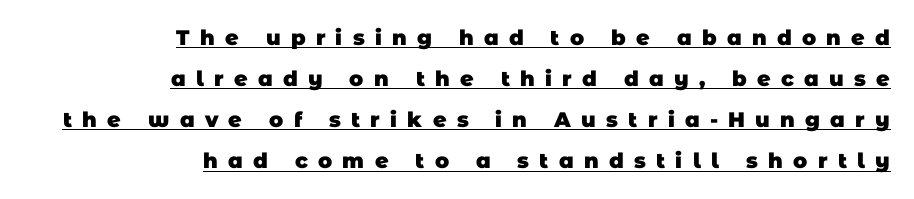
The compositor pushed each line to the right boundary. This block would shrink considerably if given ordinary leading; it's expanded now. The typesetting leans heavy: a genuine bold. Loose tracking; the words dissolve into strings of separated letters. Descenders here cross a horizontal rule under the line.
